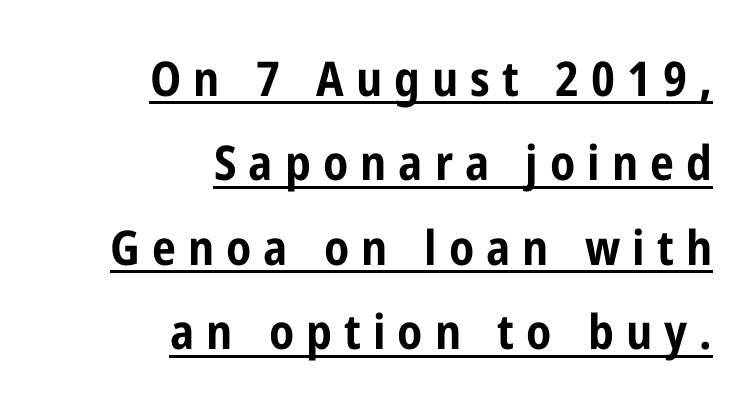
Q: Is the text bold? A: Yes.
Q: Is the text italic (slanted)? A: No, it is upright.
Q: Is the typeface a serif or a sans-serif typeface? A: Sans-serif.
Q: Is the text underlined? A: Yes.
Q: How is the paragraph aligned? A: Right-aligned.
Q: Is the spacing between letters normal or unusually wide? A: Unusually wide.
Q: Width (condensed, normal, or wide)? A: Condensed.
Q: Stroke contrast? A: Low.
Q: x-height? A: Medium.
Q: Monospaced? A: No.
